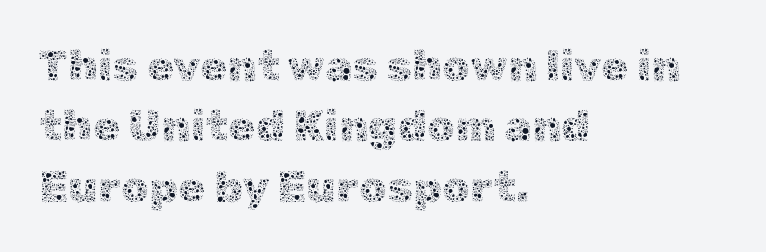
The image shows 44 px thin type, upright; set left-aligned, normal line spacing (1.37x), normal letter spacing, not underlined; a medium x-height.
